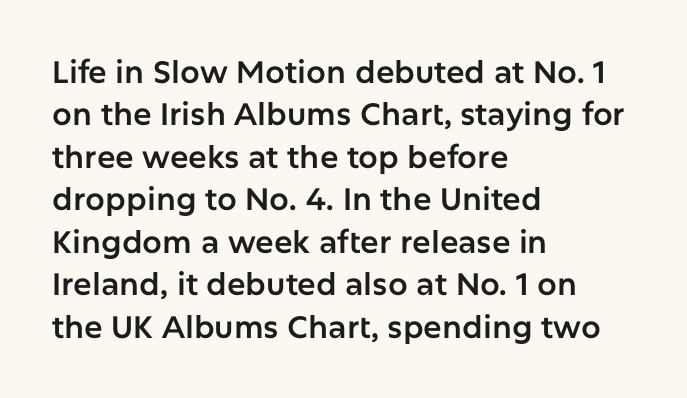
The image shows 31 px sans-serif type, upright; set left-aligned, normal line spacing (1.37x), normal letter spacing, not underlined; low stroke contrast and a medium x-height.
